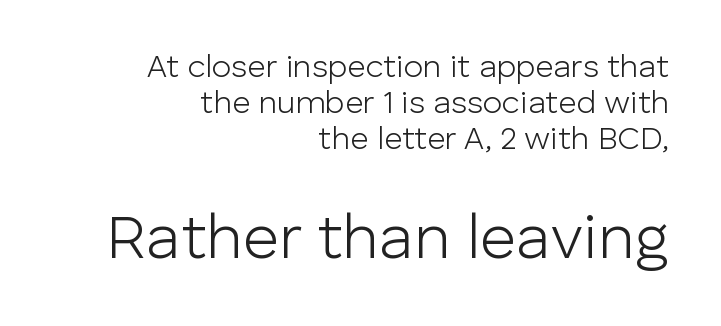
The image shows 63 px light sans-serif type, upright; set right-aligned, tight line spacing (1.12x), normal letter spacing, not underlined; the second (bottom) block is 1.97x larger; low stroke contrast and a medium x-height.
